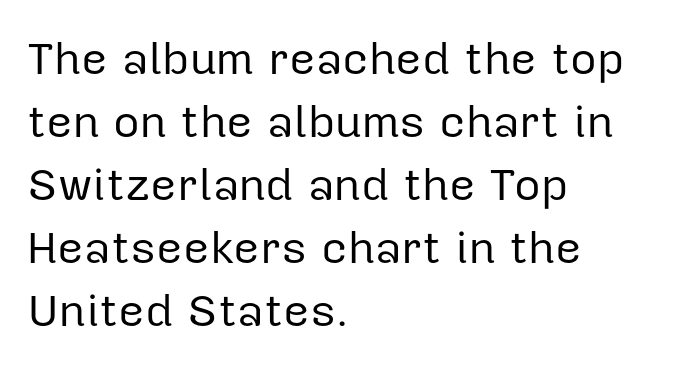
Q: Is the text bold? A: No.
Q: Is the text italic (slanted)? A: No, it is upright.
Q: Is the typeface a serif or a sans-serif typeface? A: Sans-serif.
Q: Is the text underlined? A: No.
Q: How is the paragraph aligned? A: Left-aligned.
Q: Is the spacing between letters normal or unusually wide? A: Normal.
Q: Is the spacing between lines tight, normal or loose? A: Normal.
Q: Width (condensed, normal, or wide)? A: Normal.
Q: Stroke contrast? A: Low.
Q: x-height? A: Medium.
Q: Monospaced? A: No.
